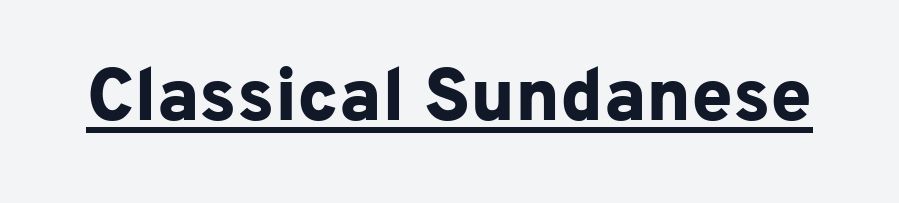
Q: Is the text bold? A: Yes.
Q: Is the text italic (slanted)? A: No, it is upright.
Q: Is the typeface a serif or a sans-serif typeface? A: Sans-serif.
Q: Is the text underlined? A: Yes.
Q: Is the spacing between letters normal or unusually wide? A: Normal.
Q: Width (condensed, normal, or wide)? A: Normal.
Q: Stroke contrast? A: Low.
Q: x-height? A: Medium.
Q: Monospaced? A: No.
